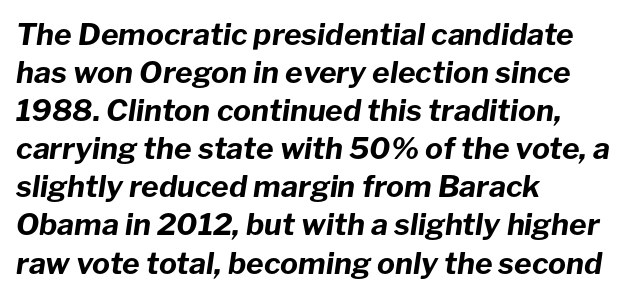
Q: Is the text bold? A: Yes.
Q: Is the text italic (slanted)? A: Yes, it leans right by about 8 degrees.
Q: Is the text underlined? A: No.
Q: How is the paragraph aligned? A: Left-aligned.
Q: Is the spacing between letters normal or unusually wide? A: Normal.
Q: Is the spacing between lines tight, normal or loose? A: Normal.
Q: Width (condensed, normal, or wide)? A: Normal.
Q: Stroke contrast? A: Low.
Q: x-height? A: Medium.
Q: Monospaced? A: No.
